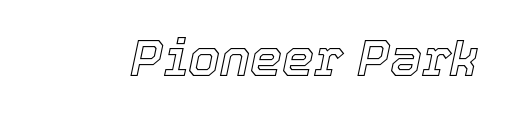
Q: Is the text italic (slanted)? A: Yes, it leans right by about 12 degrees.
Q: Is the text underlined? A: No.
Q: Is the spacing between letters normal or unusually wide? A: Normal.
Q: Width (condensed, normal, or wide)? A: Normal.
Q: x-height? A: Medium.
Q: Monospaced? A: No.
